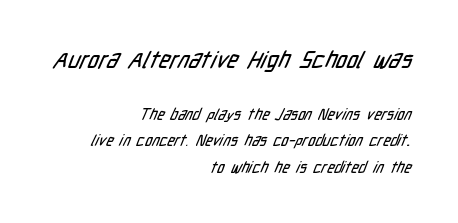
{"underline": "no", "align": "right", "line_spacing_ratio": 1.76, "letter_spacing": "normal", "letter_spacing_em": 0.0, "larger_block": "first", "size_ratio": 1.53, "glyph_px": 23}
